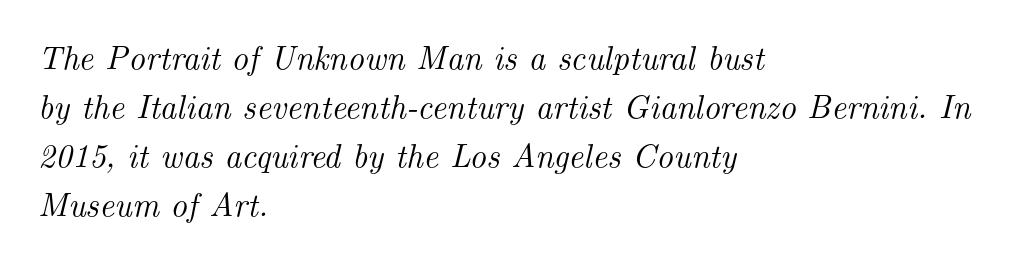
{"serif": "yes", "italic": "yes", "lean": "right", "slant_degrees": 14, "width": "normal", "stroke_contrast": "medium", "x_height": "small", "monospaced": "no", "underline": "no", "align": "left", "line_spacing": "normal", "line_spacing_ratio": 1.48, "letter_spacing": "normal", "letter_spacing_em": 0.0, "glyph_px": 33}
